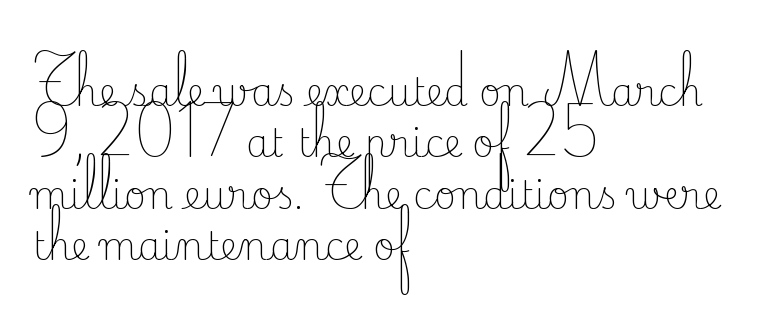
{"serif": "yes", "italic": "no", "bold": "no", "weight": "light", "width": "normal", "stroke_contrast": "low", "x_height": "small", "monospaced": "no", "underline": "no", "align": "left", "line_spacing": "normal", "line_spacing_ratio": 1.35, "letter_spacing": "normal", "letter_spacing_em": 0.0, "glyph_px": 38}
